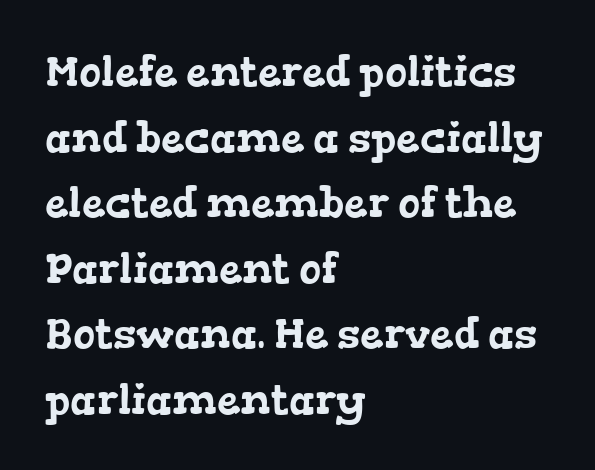
Q: Is the typeface a serif or a sans-serif typeface? A: Serif.
Q: Is the text underlined? A: No.
Q: How is the paragraph aligned? A: Left-aligned.
Q: Is the spacing between letters normal or unusually wide? A: Normal.
Q: Is the spacing between lines tight, normal or loose? A: Normal.
Q: Width (condensed, normal, or wide)? A: Wide.
Q: Stroke contrast? A: Low.
Q: x-height? A: Medium.
Q: Monospaced? A: No.
